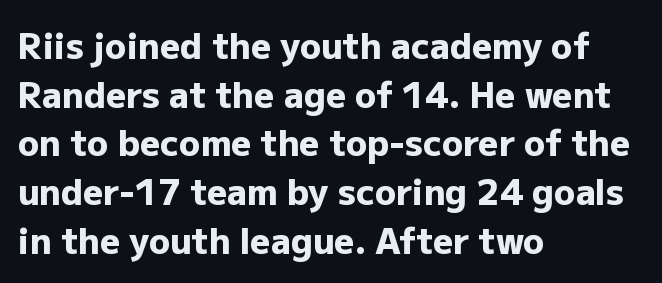
The passage shown stacks its lines at a standard gap. A typesetter would call this proportional, since set widths differ per character. Typesetter's note: full bold, strokes at maximum text heaviness. All the whitespace from short lines collects on the right.
